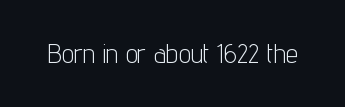
Has an underline been added? It has not. The type is set solid horizontally, with unmodified tracking. The characters are drawn with everyday or finer stroke widths. Every character sits straight up, as roman type does.
